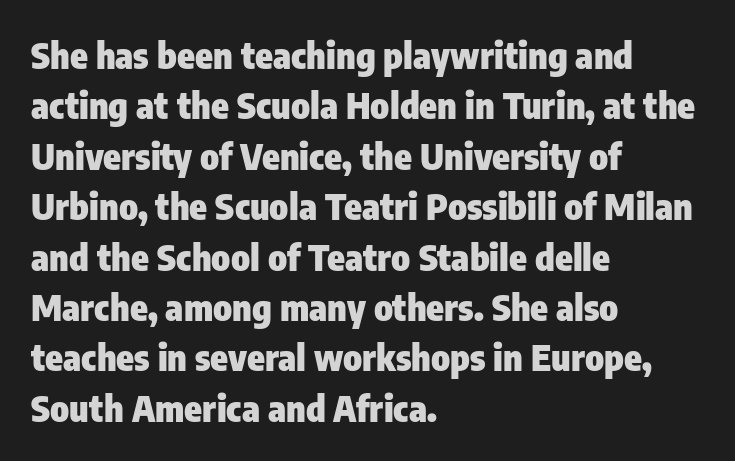
The image shows 36 px heavy, condensed sans-serif type, upright; set left-aligned, normal line spacing (1.4x), normal letter spacing, not underlined; low stroke contrast and a medium x-height.
